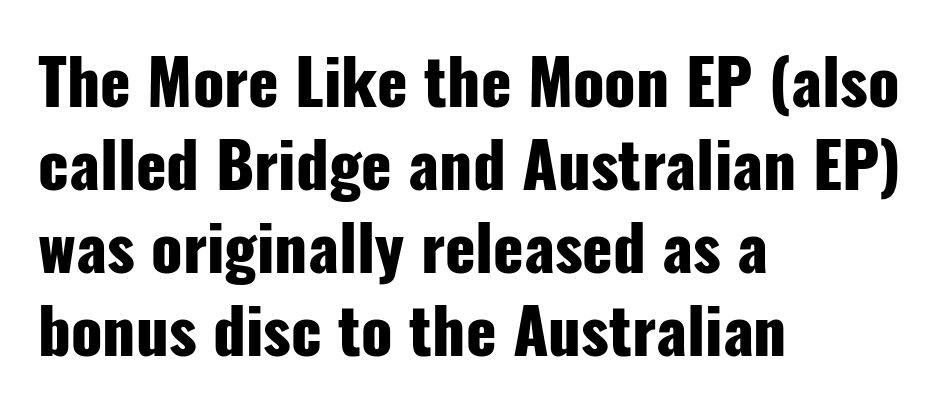
The letters stand straight up with perfectly vertical stems. The letters are bold, with thick, heavy strokes. Glance below the letters and you will spot only blank space. Do the characters align in a grid? No, the font is proportional. Visually the block forms a straight wall on the left and a jagged coastline on the right. Each new line begins a customary step beneath the previous one.
